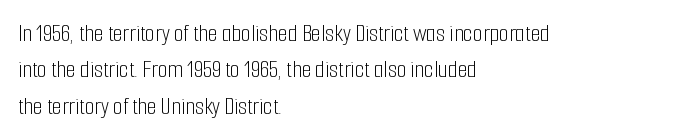
In terms of posture, this sample is upright. The passage shown has conventional tracking throughout. The zone under the glyphs is completely vacant. The lines are quadded left. These glyphs show unthickened strokes, regular width or finer. Rows of type keep a routine distance in the vertical direction.
